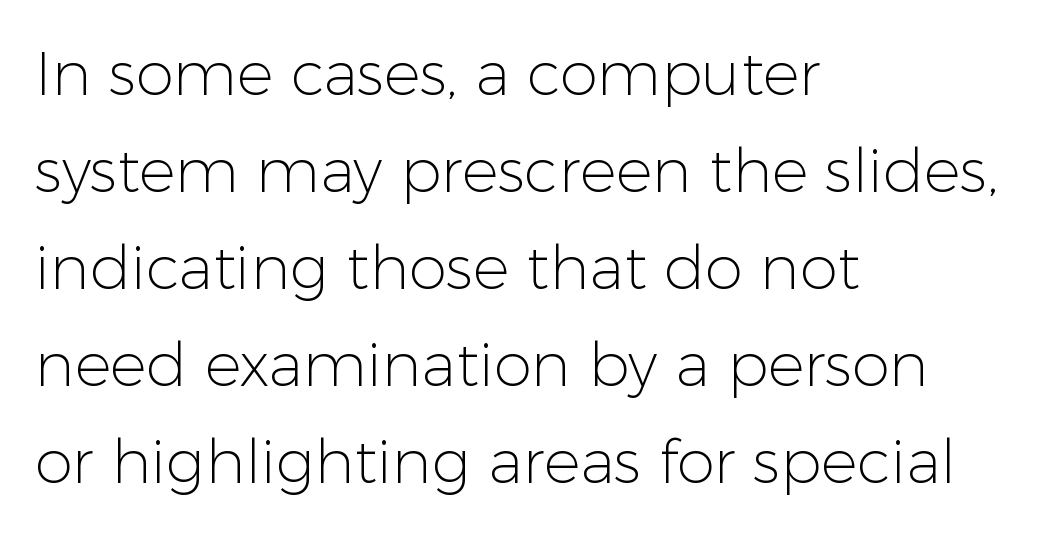
A classic flush-left, rag-right setting is used for this passage. Weight: in the light-to-regular range. The specimen omits any rule beneath the text block's lines. These lines are rendered in a variable-pitch font. The type family on display is of the sans-serif kind.
